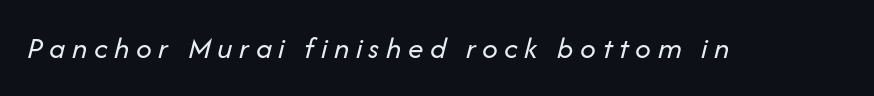
{"italic": "yes", "lean": "right", "slant_degrees": 14, "bold": "no", "weight": "regular", "width": "normal", "stroke_contrast": "low", "x_height": "medium", "monospaced": "no", "underline": "no", "letter_spacing": "wide", "letter_spacing_em": 0.21, "glyph_px": 31}
